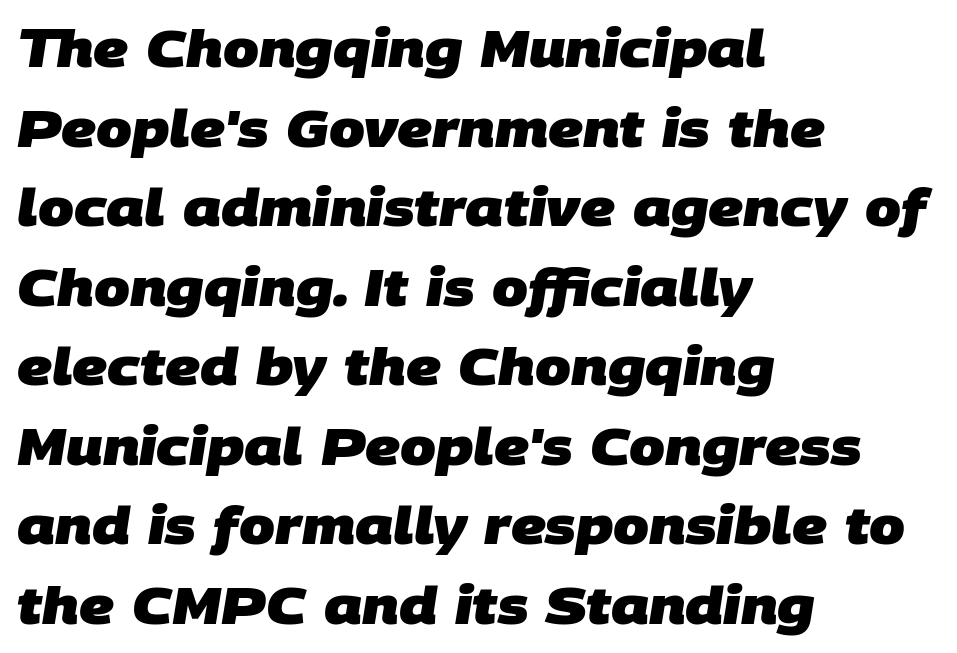
The image shows 51 px heavy sans-serif type; set left-aligned, normal line spacing (1.56x), normal letter spacing, not underlined; low stroke contrast and a large x-height.
